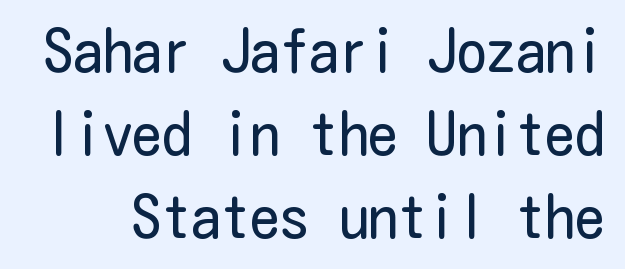
Words appear dense and cohesive because spacing is normal. Regular leading. Regarding serifs, this sample does without them. Is there any slant? The stems are plumb. A quiet, ordinary-to-light weight characterises the typeface.
